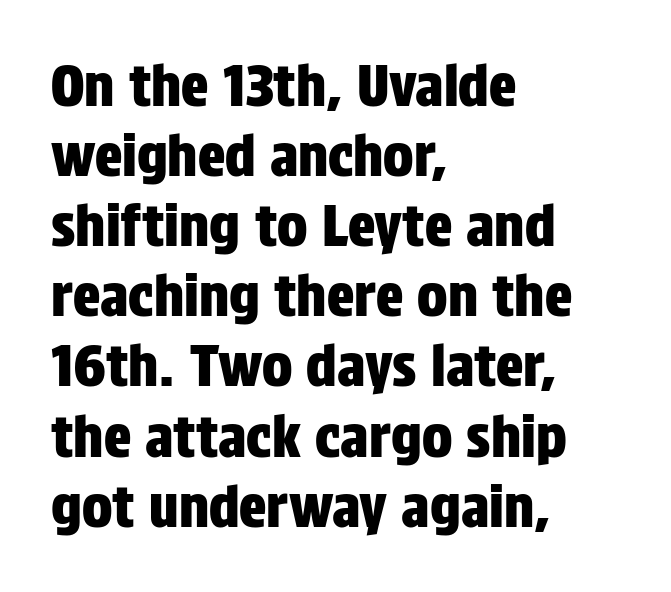
The image shows 57 px condensed sans-serif type, upright; set left-aligned, line spacing 1.23x, normal letter spacing, not underlined; low stroke contrast and a large x-height.
